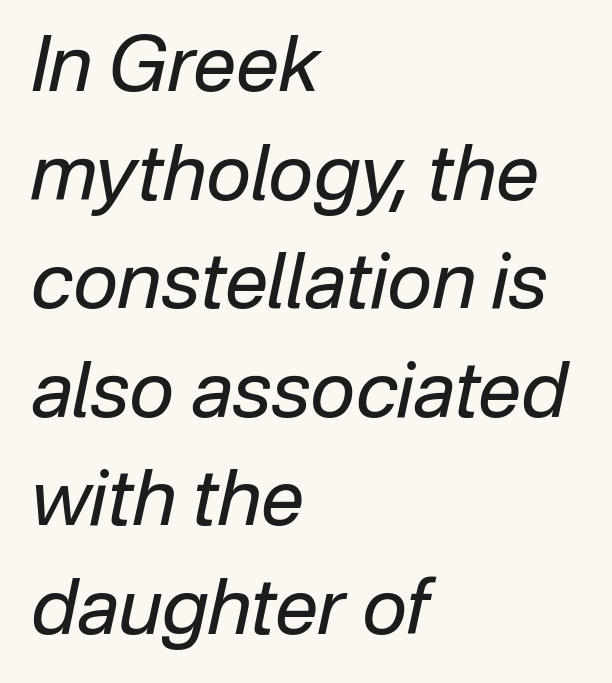
Q: Is the text bold? A: No.
Q: Is the text italic (slanted)? A: Yes, it leans right by about 12 degrees.
Q: Is the text underlined? A: No.
Q: How is the paragraph aligned? A: Left-aligned.
Q: Is the spacing between letters normal or unusually wide? A: Normal.
Q: Is the spacing between lines tight, normal or loose? A: Normal.
Q: Width (condensed, normal, or wide)? A: Normal.
Q: Stroke contrast? A: Low.
Q: x-height? A: Medium.
Q: Monospaced? A: No.
